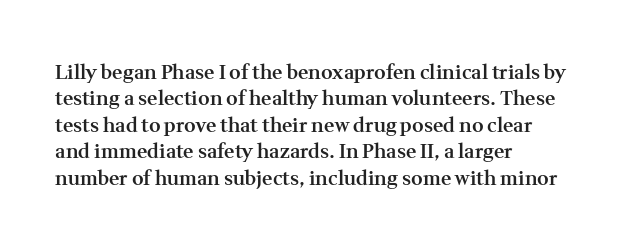
Beneath every word, the page is bare. Upright lettering throughout. Teacher's note: observe the even left margin — that is flush-left alignment. Caption: standard tracking, unaltered. A fair bit of extra ink — the face is semibold, not bold.
